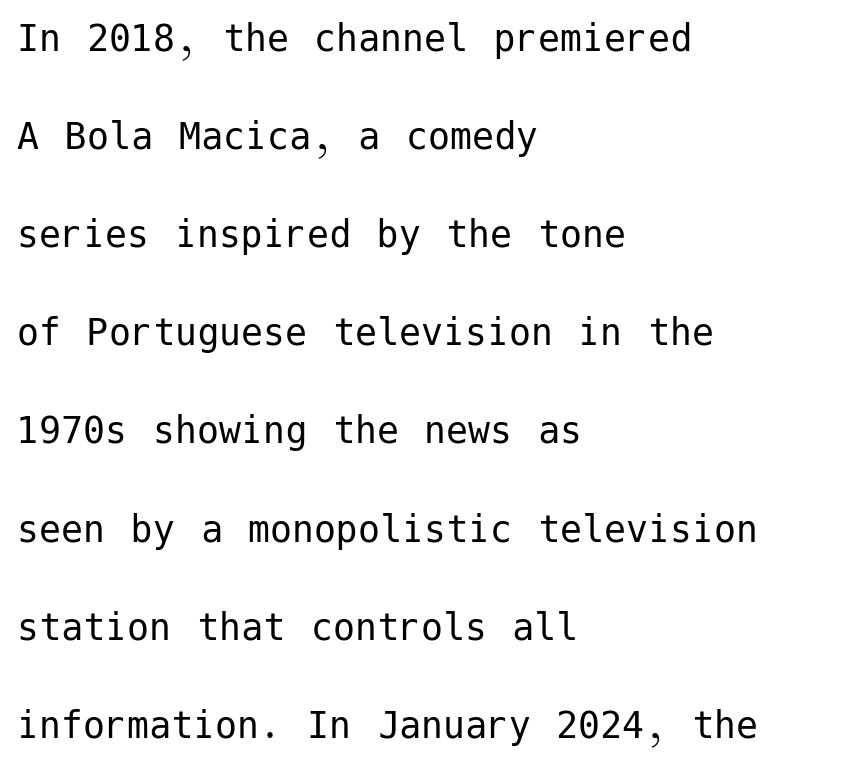
Posture: vertical. These lines stand farther apart than default settings would place them. Descenders are the only things crossing below the line. These lines are set flush left with a ragged right edge. The line texture is even and compact thanks to regular tracking.
